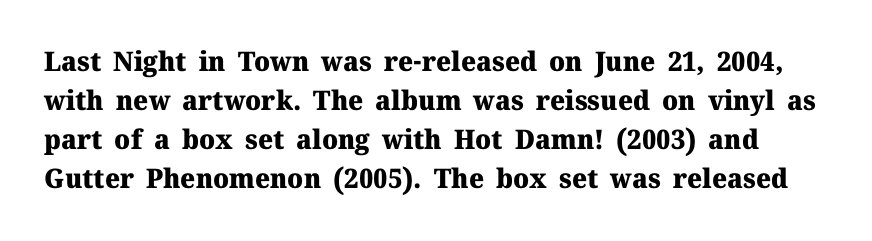
{"italic": "no", "bold": "yes", "underline": "no", "line_spacing": "normal", "line_spacing_ratio": 1.44, "letter_spacing": "normal", "letter_spacing_em": 0.0, "glyph_px": 27}
